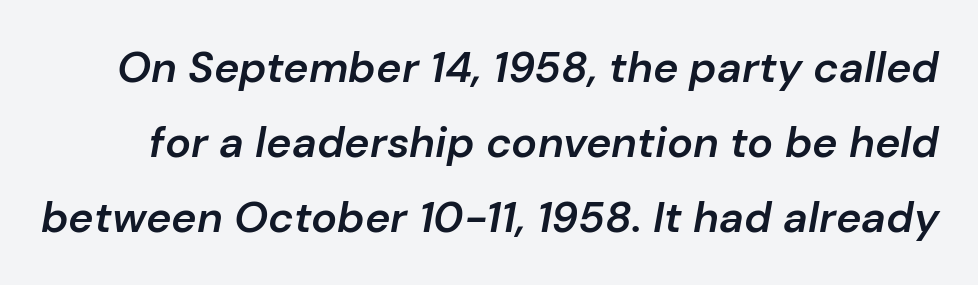
Q: Is the text bold? A: Semi-bold.
Q: Is the text italic (slanted)? A: Yes, it leans right by about 10 degrees.
Q: Is the text underlined? A: No.
Q: Is the spacing between letters normal or unusually wide? A: Normal.
Q: Width (condensed, normal, or wide)? A: Normal.
Q: Stroke contrast? A: Low.
Q: x-height? A: Medium.
Q: Monospaced? A: No.
